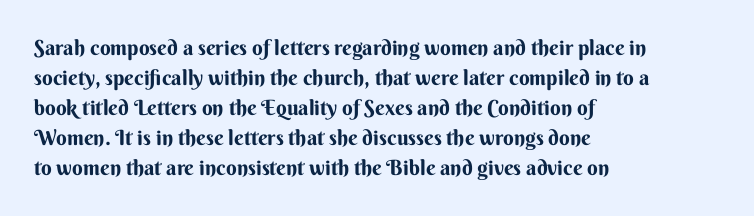
The gaps between neighbouring characters are ordinary and unremarkable. This rendering uses left alignment, leaving the right contour irregular. Horizontal bands of white between lines are of average thickness. The strip under each line holds only bare page. It's the straight-up-and-down kind of type.
